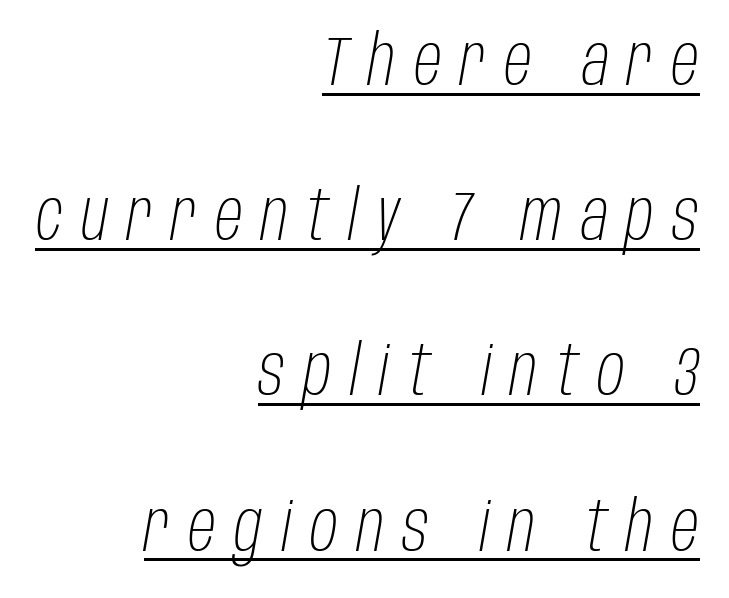
The image shows 69 px light, condensed type, italic (leaning right); set right-aligned, loose line spacing (2.25x), unusually wide letter spacing (+0.27 em), underlined; low stroke contrast and a large x-height.
